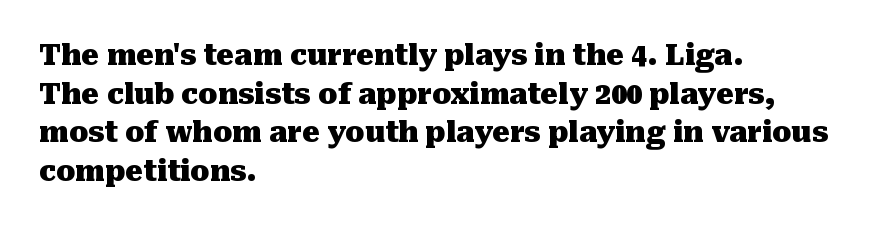
The zone under the glyphs is completely vacant. On the weight axis this lands at bold, roughly 700. Tall strokes in this sample are plumb rather than angled. Does the type have serifs? Yes, each stem ends in a small foot.
